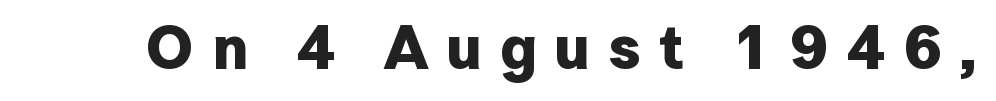
Q: Is the text bold? A: Yes.
Q: Is the text italic (slanted)? A: No, it is upright.
Q: Is the typeface a serif or a sans-serif typeface? A: Sans-serif.
Q: Is the text underlined? A: No.
Q: Is the spacing between letters normal or unusually wide? A: Unusually wide.
Q: Width (condensed, normal, or wide)? A: Normal.
Q: Stroke contrast? A: Low.
Q: x-height? A: Medium.
Q: Monospaced? A: No.
